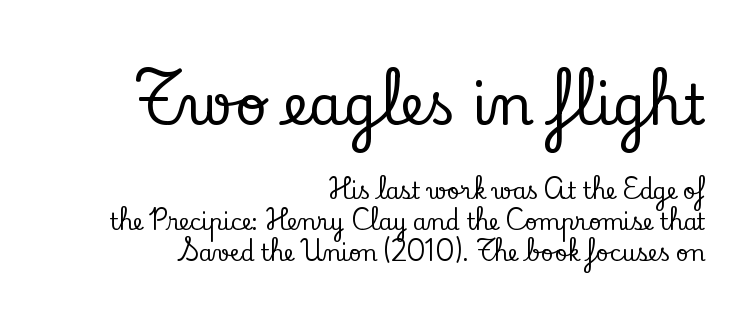
Q: Is the text italic (slanted)? A: No, it is upright.
Q: Is the typeface a serif or a sans-serif typeface? A: Serif.
Q: Is the text underlined? A: No.
Q: How is the paragraph aligned? A: Right-aligned.
Q: Is the spacing between letters normal or unusually wide? A: Normal.
Q: Is the spacing between lines tight, normal or loose? A: Normal.
Q: Which block of text is set in a larger size, the first (top) or the second (bottom)? A: The first (top) one.
Q: Width (condensed, normal, or wide)? A: Normal.
Q: Stroke contrast? A: Low.
Q: x-height? A: Small.
Q: Monospaced? A: No.
